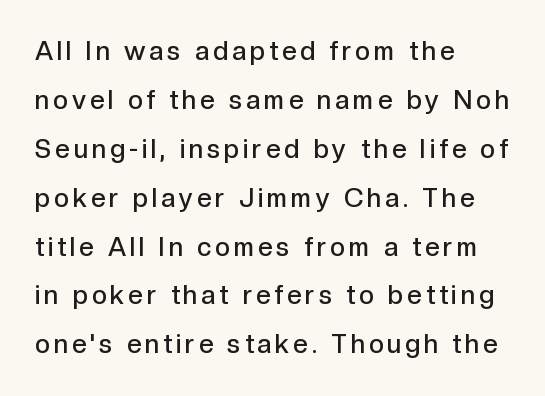
Q: Is the text bold? A: Semi-bold.
Q: Is the text italic (slanted)? A: No, it is upright.
Q: Is the text underlined? A: No.
Q: How is the paragraph aligned? A: Left-aligned.
